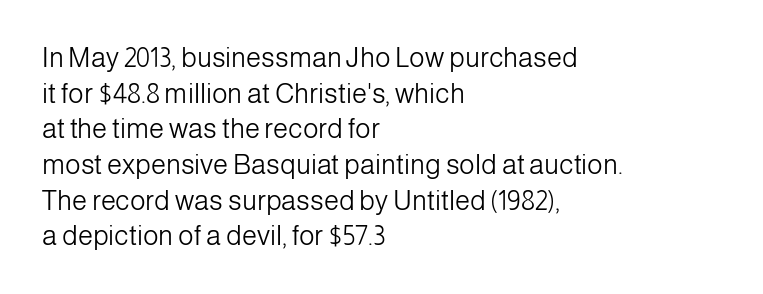
{"italic": "no", "bold": "no", "underline": "no", "align": "left", "line_spacing": "normal", "line_spacing_ratio": 1.32, "letter_spacing": "normal", "letter_spacing_em": 0.0, "glyph_px": 27}
